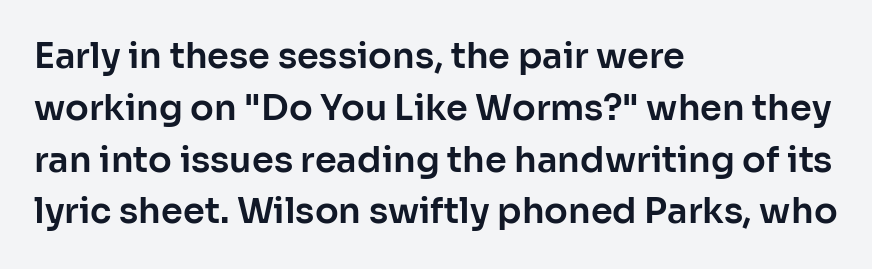
The image shows 35 px sans-serif type, upright; set left-aligned, normal line spacing (1.48x), normal letter spacing, not underlined; low stroke contrast and a medium x-height.
